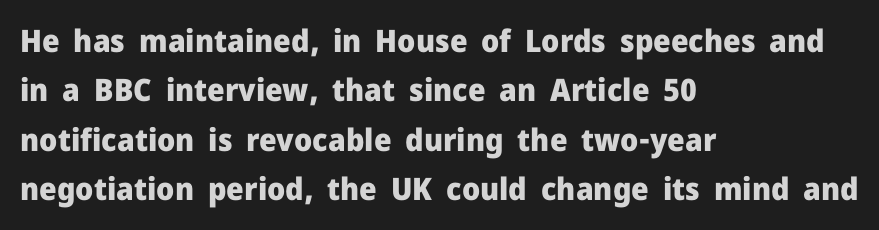
The image shows 31 px heavy sans-serif type, upright; set left-aligned, normal line spacing (1.59x), normal letter spacing, not underlined; low stroke contrast and a medium x-height.
